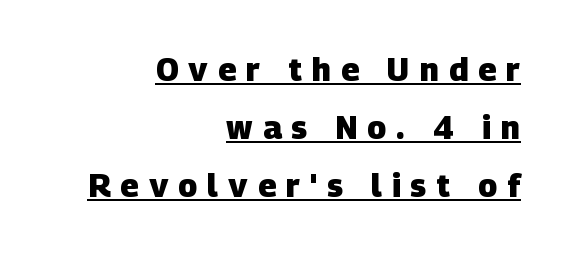
The image shows 32 px heavy sans-serif type; set right-aligned, line spacing 1.81x, unusually wide letter spacing (+0.31 em), underlined; low stroke contrast and a large x-height.
